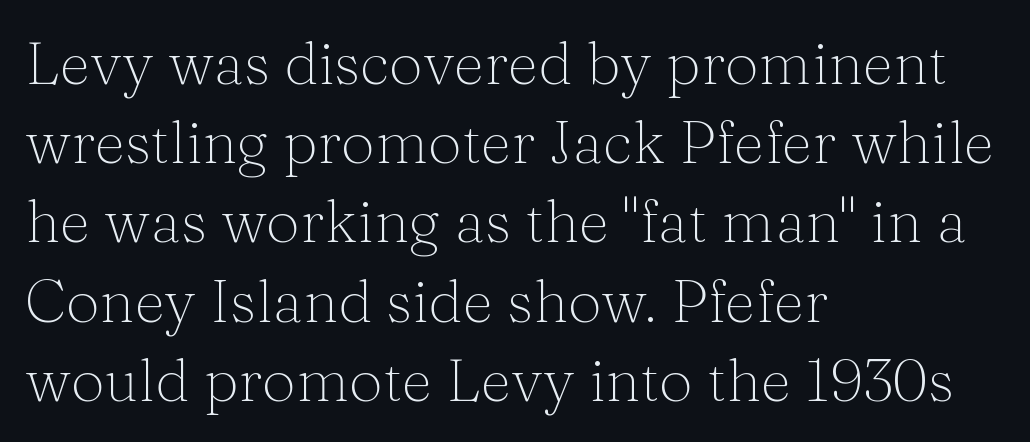
The image shows 60 px light serif type, upright; set left-aligned, normal line spacing (1.32x), normal letter spacing, not underlined; medium stroke contrast and a medium x-height.
